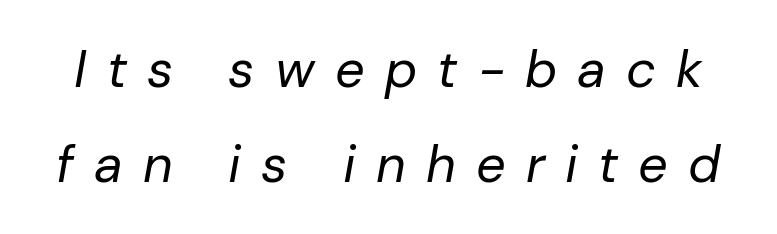
Stroke thickness stays within the range of a standard reading face or lighter. Proportional: the letters do not fall into vertical columns. Check under the words: just untouched page. Is the letter spacing exaggerated? Yes — the characters are pushed far apart.
